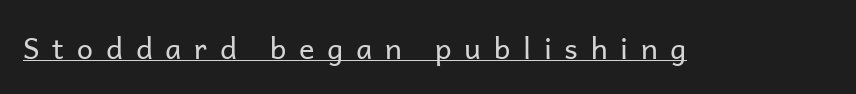
The line texture is sparse and dotted thanks to wide tracking. The typesetting does not lean heavy: it is not bold. This sample has the flowing, uneven cadence of proportional lettering. The specimen reads as upright at a glance. Each line of the rendering has a horizontal stroke beneath the glyphs.
